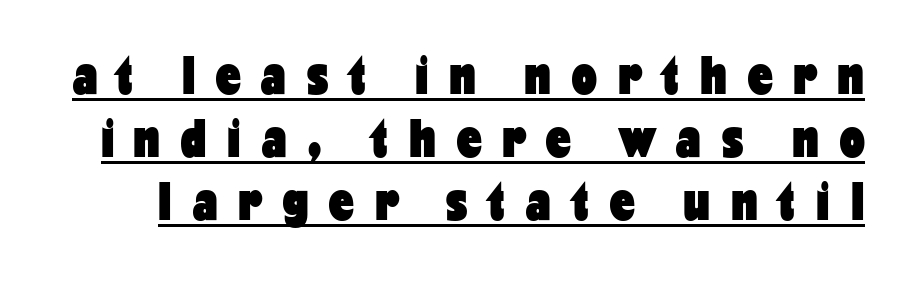
The image shows 55 px heavy, condensed sans-serif type, upright; set tight line spacing (1.15x), unusually wide letter spacing (+0.38 em), underlined; low stroke contrast and a medium x-height.
